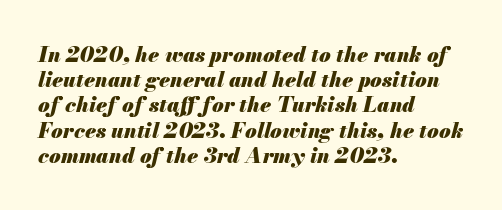
{"italic": "yes", "lean": "right", "slant_degrees": 13, "bold": "yes", "underline": "no", "align": "left", "line_spacing_ratio": 1.2, "letter_spacing": "normal", "letter_spacing_em": 0.0, "glyph_px": 21}
